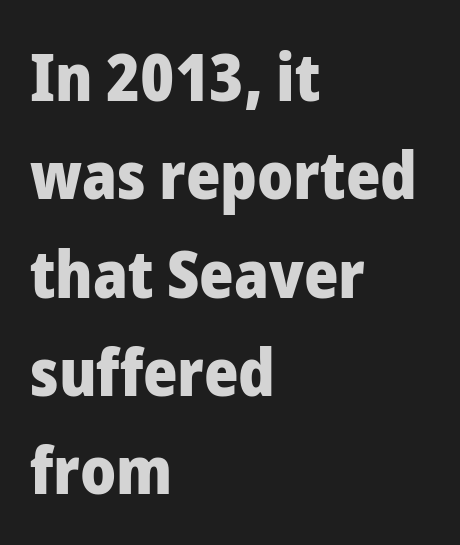
{"serif": "no", "italic": "no", "bold": "yes", "weight": "heavy", "width": "normal", "stroke_contrast": "low", "x_height": "medium", "monospaced": "no", "underline": "no", "align": "left", "line_spacing": "normal", "line_spacing_ratio": 1.49, "letter_spacing": "normal", "letter_spacing_em": 0.0, "glyph_px": 66}
